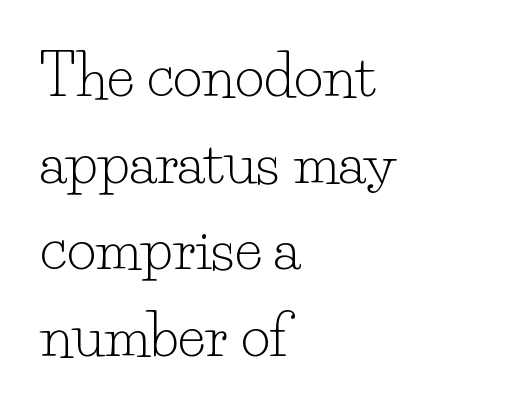
The image shows 57 px light serif type, upright; set left-aligned, normal line spacing (1.52x), normal letter spacing, not underlined; low stroke contrast and a small x-height.
